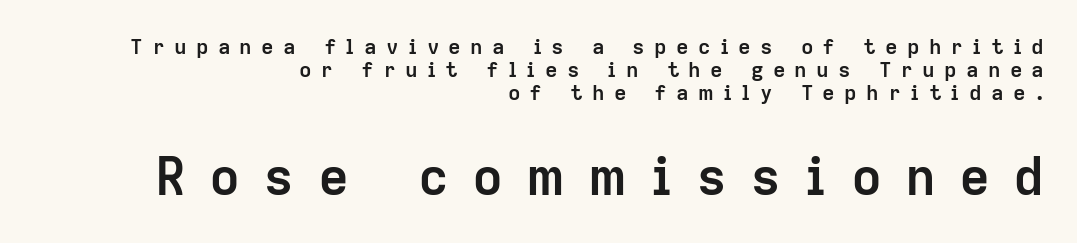
Q: Is the text bold? A: Yes.
Q: Is the text italic (slanted)? A: No, it is upright.
Q: Is the typeface a serif or a sans-serif typeface? A: Sans-serif.
Q: Is the text underlined? A: No.
Q: How is the paragraph aligned? A: Right-aligned.
Q: Is the spacing between letters normal or unusually wide? A: Unusually wide.
Q: Is the spacing between lines tight, normal or loose? A: Tight.
Q: Which block of text is set in a larger size, the first (top) or the second (bottom)? A: The second (bottom) one.
Q: Width (condensed, normal, or wide)? A: Normal.
Q: Stroke contrast? A: Low.
Q: x-height? A: Medium.
Q: Monospaced? A: No.
